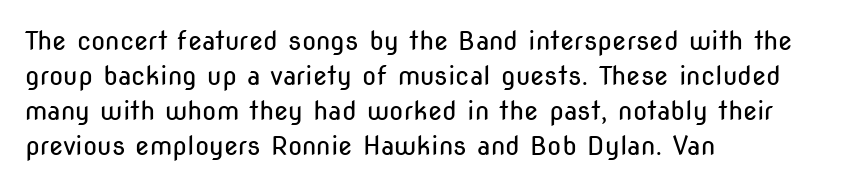
Q: Is the text bold? A: No.
Q: Is the text italic (slanted)? A: No, it is upright.
Q: Is the text underlined? A: No.
Q: How is the paragraph aligned? A: Left-aligned.
Q: Is the spacing between letters normal or unusually wide? A: Normal.
Q: Is the spacing between lines tight, normal or loose? A: Normal.
